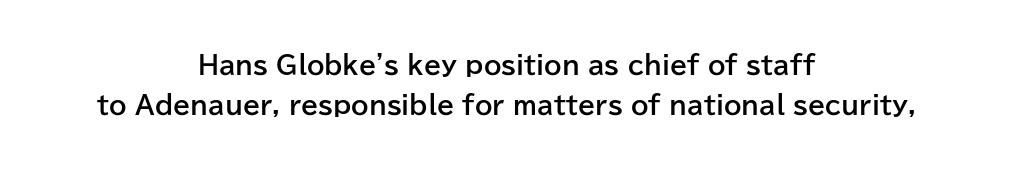
The image shows 25 px bold type, upright; set centered, normal line spacing (1.59x), normal letter spacing, not underlined.
